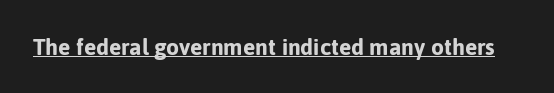
The image shows 23 px bold type, upright; set normal letter spacing, underlined.
